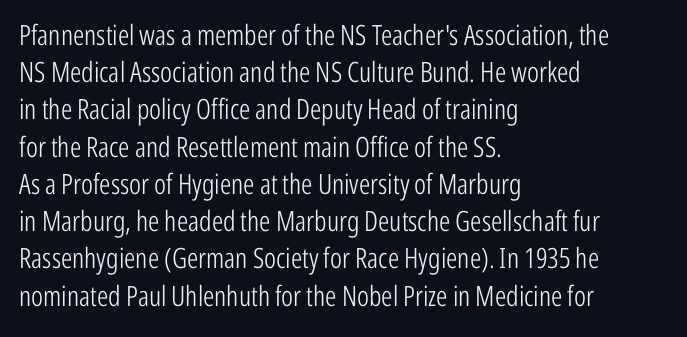
The image shows 28 px light, condensed sans-serif type, upright; set left-aligned, normal line spacing (1.33x), normal letter spacing, not underlined; low stroke contrast and a medium x-height.
